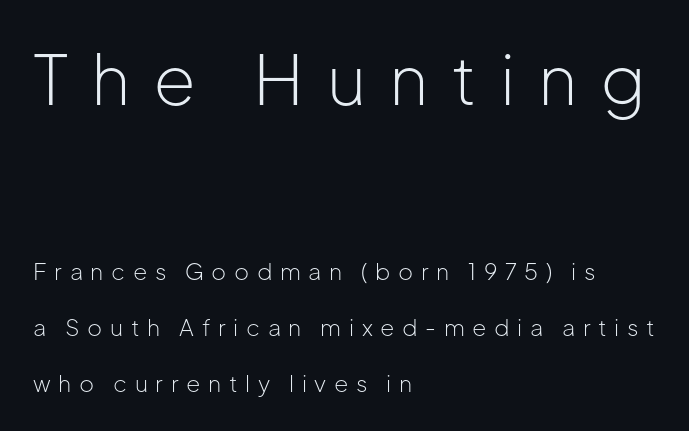
Does the bottom block carry the larger type? No, the top block does. Rows of type keep a wide berth in the vertical direction. The space beneath each line is pristine and unruled. When letters stand straight like this, we call the style roman or upright. Do the characters align in a grid? No, the font is proportional.
